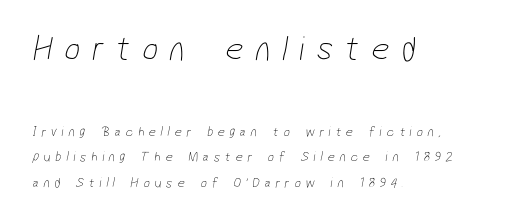
{"serif": "no", "bold": "no", "weight": "thin", "width": "condensed", "stroke_contrast": "low", "x_height": "medium", "monospaced": "no", "underline": "no", "align": "left", "line_spacing_ratio": 1.82, "letter_spacing": "wide", "letter_spacing_em": 0.34, "larger_block": "first", "size_ratio": 2.5, "glyph_px": 35}
